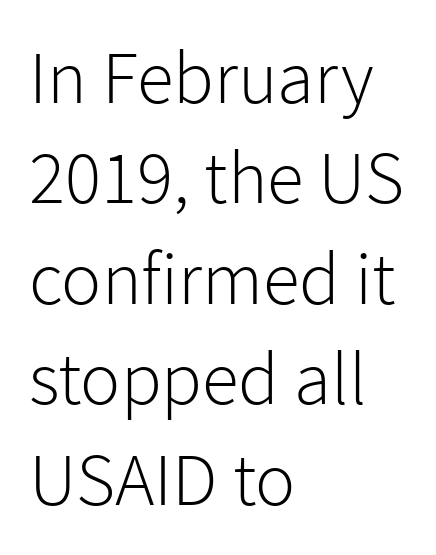
Q: Is the text bold? A: No.
Q: Is the text italic (slanted)? A: No, it is upright.
Q: Is the typeface a serif or a sans-serif typeface? A: Sans-serif.
Q: Is the text underlined? A: No.
Q: How is the paragraph aligned? A: Left-aligned.
Q: Is the spacing between letters normal or unusually wide? A: Normal.
Q: Is the spacing between lines tight, normal or loose? A: Normal.
Q: Width (condensed, normal, or wide)? A: Normal.
Q: Stroke contrast? A: Low.
Q: x-height? A: Medium.
Q: Monospaced? A: No.
